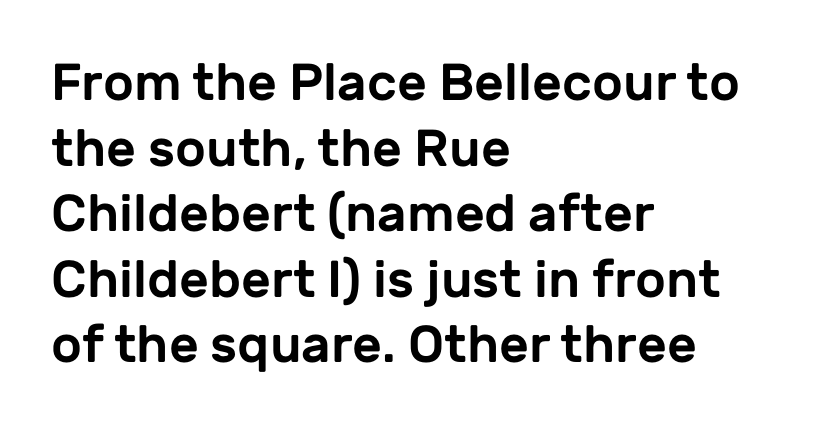
The image shows 52 px sans-serif type, upright; set left-aligned, normal line spacing (1.26x), normal letter spacing, not underlined; low stroke contrast and a medium x-height.
